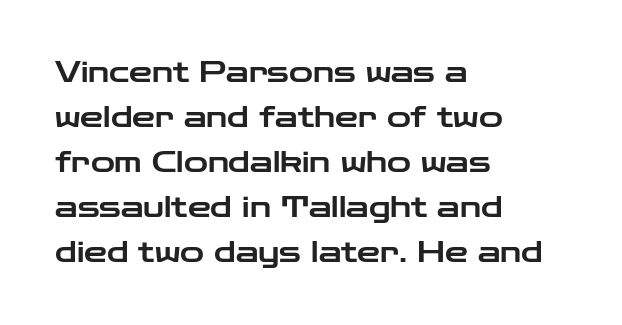
Q: Is the text italic (slanted)? A: No, it is upright.
Q: Is the typeface a serif or a sans-serif typeface? A: Sans-serif.
Q: Is the text underlined? A: No.
Q: How is the paragraph aligned? A: Left-aligned.
Q: Is the spacing between letters normal or unusually wide? A: Normal.
Q: Is the spacing between lines tight, normal or loose? A: Normal.
Q: Width (condensed, normal, or wide)? A: Wide.
Q: Stroke contrast? A: Low.
Q: x-height? A: Medium.
Q: Monospaced? A: No.
